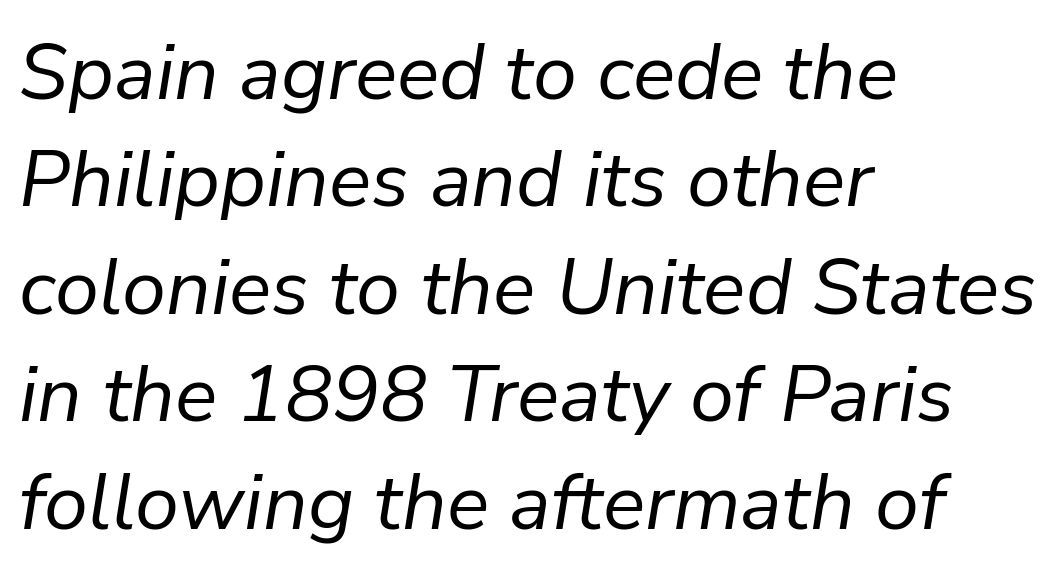
The image shows 79 px regular-weight type, italic (leaning right); set left-aligned, normal line spacing (1.36x), normal letter spacing, not underlined; low stroke contrast and a medium x-height.
